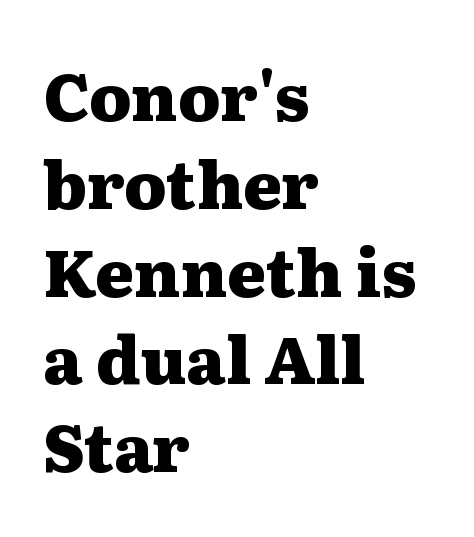
Lines of text with bare space underneath. Is the letter spacing exaggerated? No — it looks like the ordinary default. A serif font was chosen for this passage. Upright lettering throughout. The strokes are fattened all the way to bold. Visually the block forms a straight wall on the left and a jagged coastline on the right.
